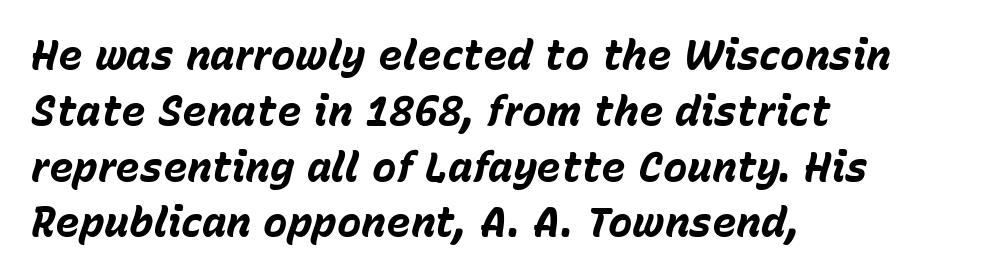
Q: Is the text bold? A: Yes.
Q: Is the text italic (slanted)? A: Yes, it leans right by about 15 degrees.
Q: Is the text underlined? A: No.
Q: How is the paragraph aligned? A: Left-aligned.
Q: Is the spacing between letters normal or unusually wide? A: Normal.
Q: Is the spacing between lines tight, normal or loose? A: Normal.
Q: Width (condensed, normal, or wide)? A: Normal.
Q: Stroke contrast? A: Low.
Q: x-height? A: Medium.
Q: Monospaced? A: No.
